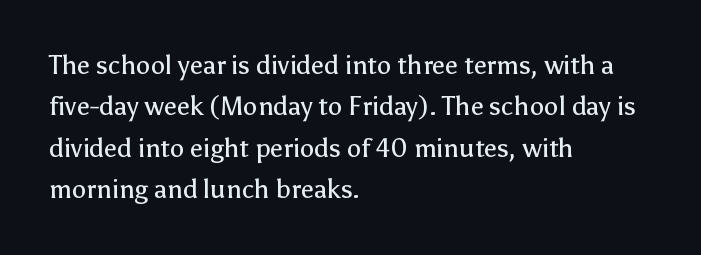
{"italic": "no", "bold": "no", "underline": "no", "align": "left", "line_spacing": "normal", "line_spacing_ratio": 1.59, "letter_spacing": "normal", "letter_spacing_em": 0.0, "glyph_px": 26}
